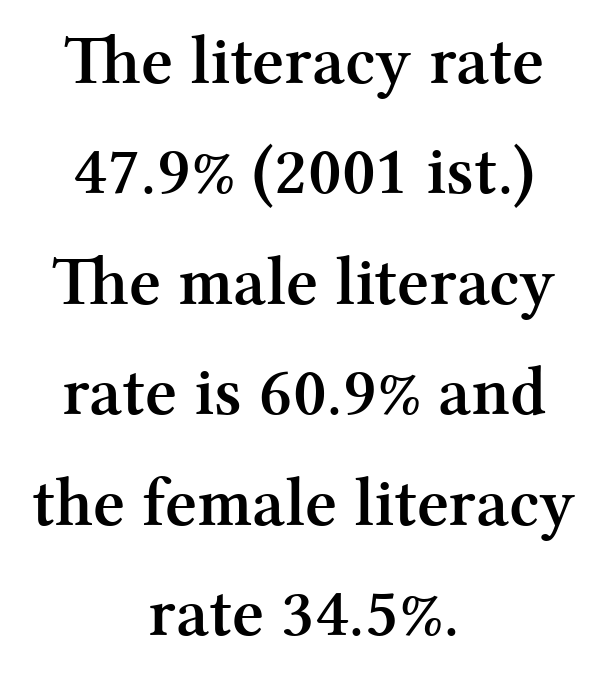
Q: Is the text bold? A: Yes.
Q: Is the text italic (slanted)? A: No, it is upright.
Q: Is the typeface a serif or a sans-serif typeface? A: Serif.
Q: Is the text underlined? A: No.
Q: How is the paragraph aligned? A: Centered.
Q: Is the spacing between letters normal or unusually wide? A: Normal.
Q: Is the spacing between lines tight, normal or loose? A: Normal.
Q: Width (condensed, normal, or wide)? A: Normal.
Q: Stroke contrast? A: Medium.
Q: x-height? A: Medium.
Q: Monospaced? A: No.
